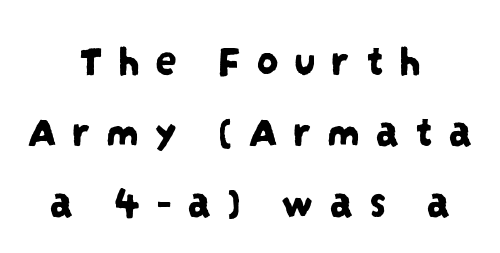
Unmarked baselines from the first word to the last. Characters follow at a spacing far wider than the type designer built in. This sample has the flowing, uneven cadence of proportional lettering. The typeface chosen for these lines omits serifs.
